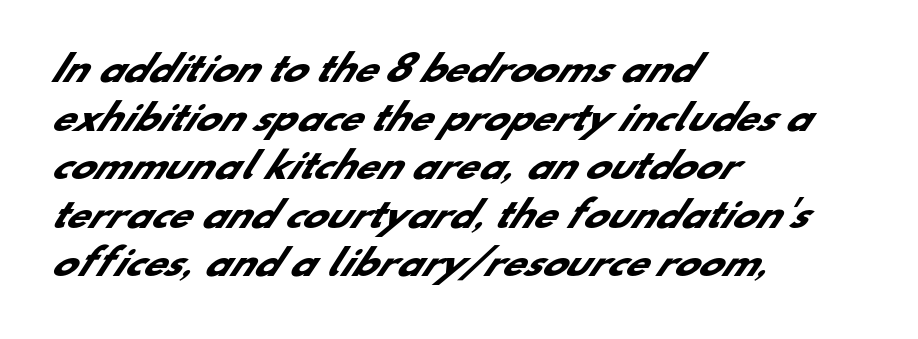
{"serif": "no", "bold": "yes", "weight": "heavy", "width": "normal", "stroke_contrast": "low", "x_height": "small", "monospaced": "no", "underline": "no", "align": "left", "line_spacing": "normal", "line_spacing_ratio": 1.35, "letter_spacing": "normal", "letter_spacing_em": 0.0, "glyph_px": 36}
